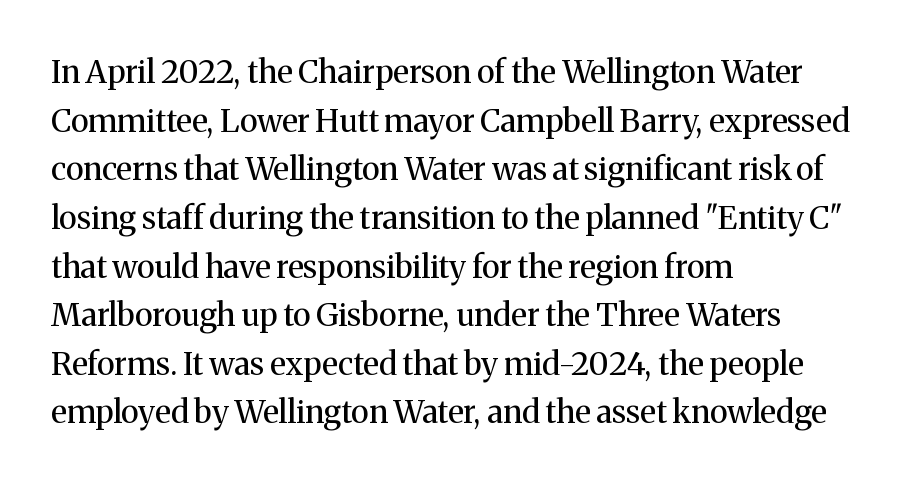
The image shows 32 px regular-weight serif type, upright; set left-aligned, normal line spacing (1.52x), normal letter spacing, not underlined; medium stroke contrast and a medium x-height.
